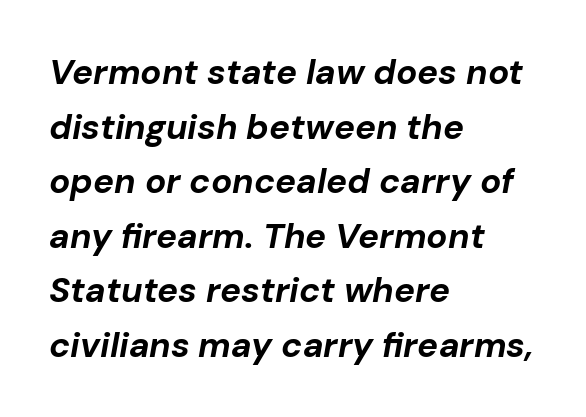
{"italic": "yes", "lean": "right", "slant_degrees": 10, "bold": "yes", "weight": "bold", "width": "normal", "stroke_contrast": "low", "x_height": "medium", "monospaced": "no", "underline": "no", "align": "left", "line_spacing": "normal", "line_spacing_ratio": 1.56, "letter_spacing": "normal", "letter_spacing_em": 0.0, "glyph_px": 35}
